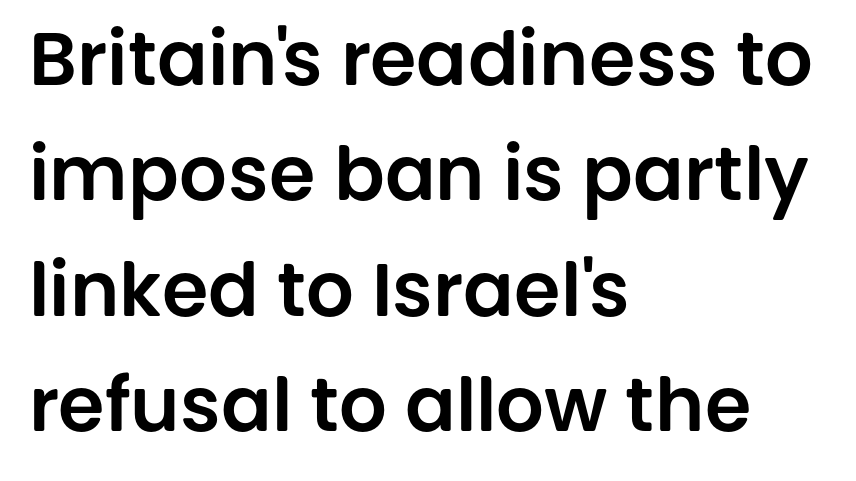
Q: Is the text italic (slanted)? A: No, it is upright.
Q: Is the typeface a serif or a sans-serif typeface? A: Sans-serif.
Q: Is the text underlined? A: No.
Q: How is the paragraph aligned? A: Left-aligned.
Q: Is the spacing between letters normal or unusually wide? A: Normal.
Q: Is the spacing between lines tight, normal or loose? A: Normal.
Q: Width (condensed, normal, or wide)? A: Normal.
Q: Stroke contrast? A: Low.
Q: x-height? A: Large.
Q: Monospaced? A: No.
